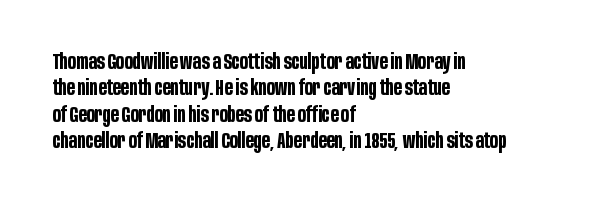
{"italic": "no", "bold": "yes", "underline": "no", "align": "left", "line_spacing": "normal", "line_spacing_ratio": 1.26, "letter_spacing": "normal", "letter_spacing_em": 0.0, "glyph_px": 21}
